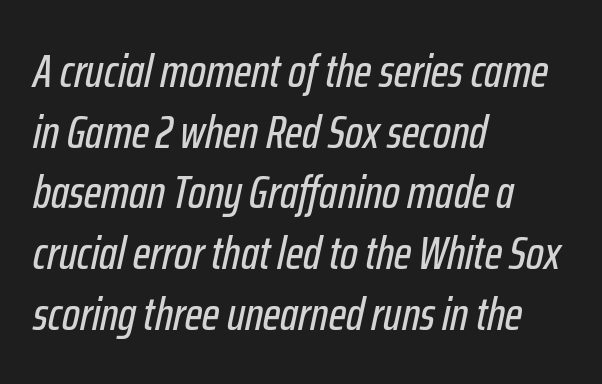
This sample is left-justified, so line endings fall wherever the words run out. The specimen reads as italic at a glance. Short note: letters normally spaced. Vertical spacing — default.
